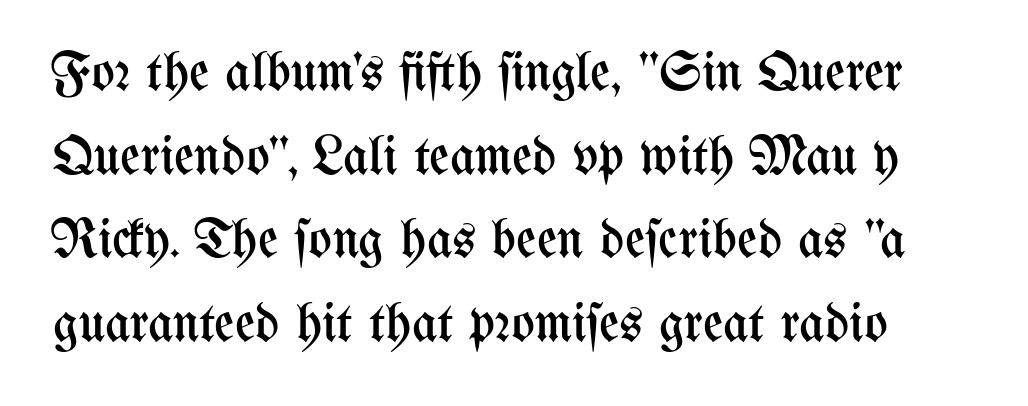
{"italic": "no", "bold": "no", "weight": "regular", "width": "condensed", "stroke_contrast": "medium", "x_height": "medium", "monospaced": "no", "underline": "no", "line_spacing": "normal", "line_spacing_ratio": 1.52, "letter_spacing": "normal", "letter_spacing_em": 0.0, "glyph_px": 55}
